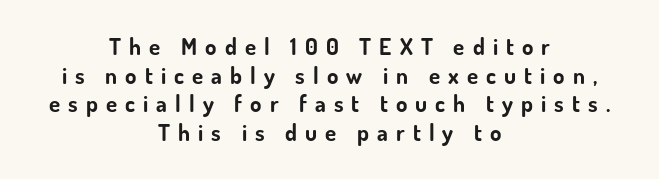
Q: Is the text bold? A: Yes.
Q: Is the text italic (slanted)? A: No, it is upright.
Q: Is the text underlined? A: No.
Q: How is the paragraph aligned? A: Centered.
Q: Is the spacing between letters normal or unusually wide? A: Unusually wide.
Q: Is the spacing between lines tight, normal or loose? A: Normal.
